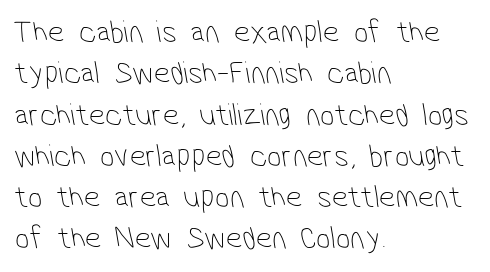
Check the space under the baseline: it is left empty. Is the stroke heavy? The answer is a plain regular-or-lighter. Rows of type keep a routine distance in the vertical direction. The rendering anchors every line to the left-hand side. You could not count columns in this text — the font is proportionally spaced.
